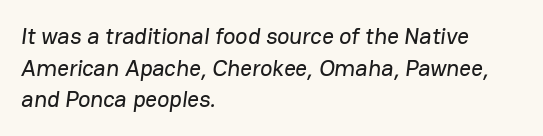
{"underline": "no", "align": "left", "line_spacing": "normal", "line_spacing_ratio": 1.37, "letter_spacing": "normal", "letter_spacing_em": 0.0, "glyph_px": 23}
